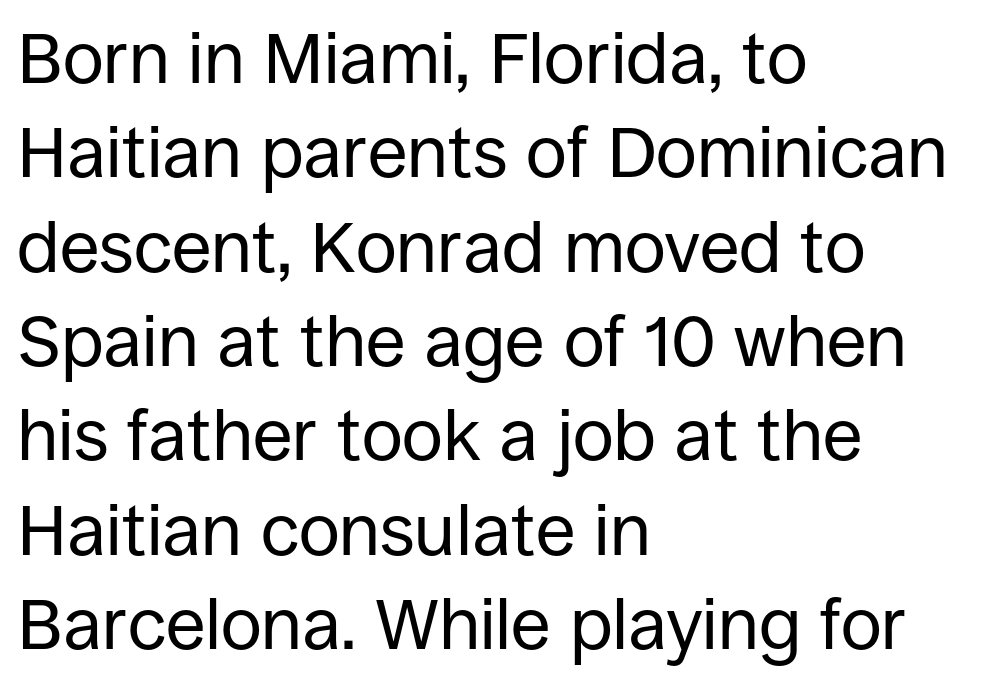
Weight: regular or lighter. Honestly, there is no underline to notice here at all. The line texture is even and compact thanks to regular tracking. The passage shown stacks its lines at a standard gap.
